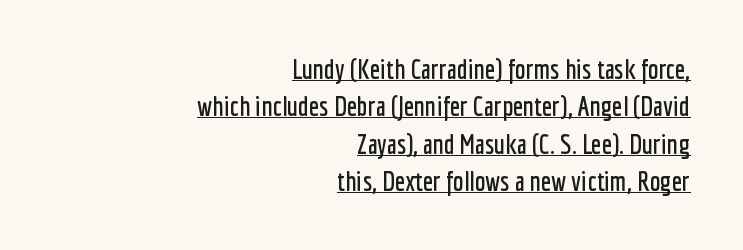
The ragged edge is on the left, which tells us the setting is flush right. The lettering holds an erect, upright posture throughout. The leading is moderate, giving the passage an even texture. Underline: present. What stands out about the letter spacing? Nothing — it is the standard amount.
